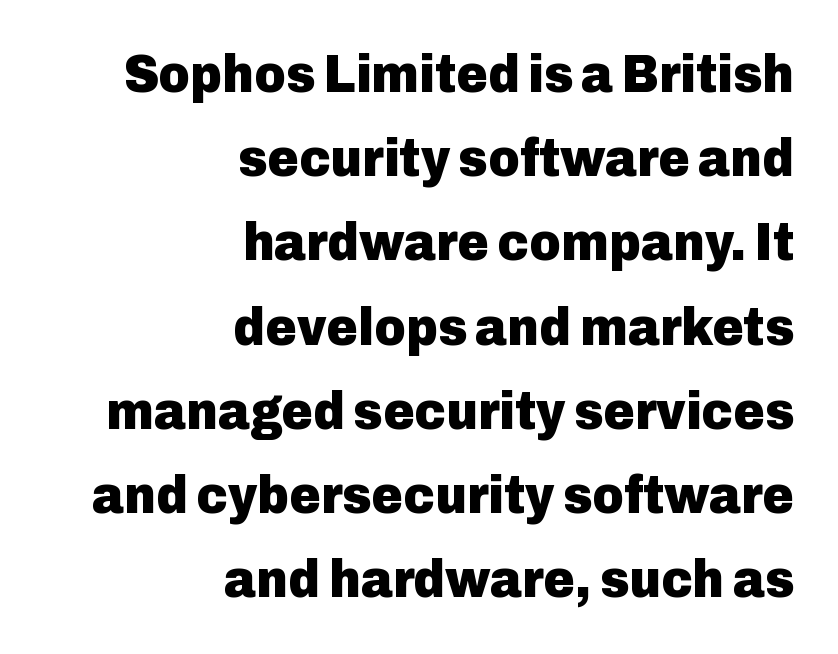
{"serif": "no", "italic": "no", "bold": "yes", "weight": "heavy", "width": "normal", "stroke_contrast": "low", "x_height": "medium", "monospaced": "no", "underline": "no", "align": "right", "line_spacing": "normal", "line_spacing_ratio": 1.56, "letter_spacing": "normal", "letter_spacing_em": 0.0, "glyph_px": 54}
